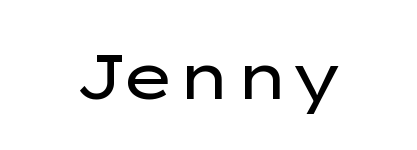
This is not heavy type; no bold has been used. Glyph-to-glyph distance matches everyday printed text. The specimen reads as upright at a glance. This sample uses a sans-serif face.
